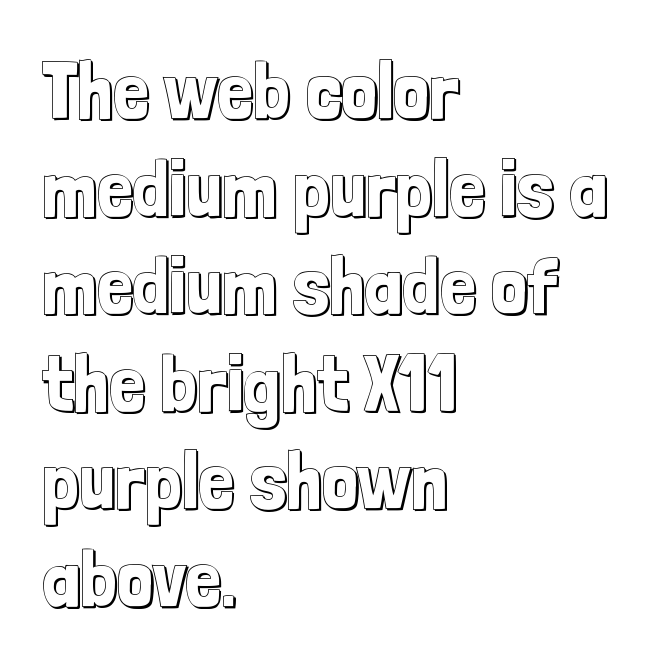
{"italic": "no", "width": "condensed", "x_height": "medium", "monospaced": "no", "underline": "no", "align": "left", "line_spacing_ratio": 1.22, "letter_spacing": "normal", "letter_spacing_em": 0.0, "glyph_px": 80}
